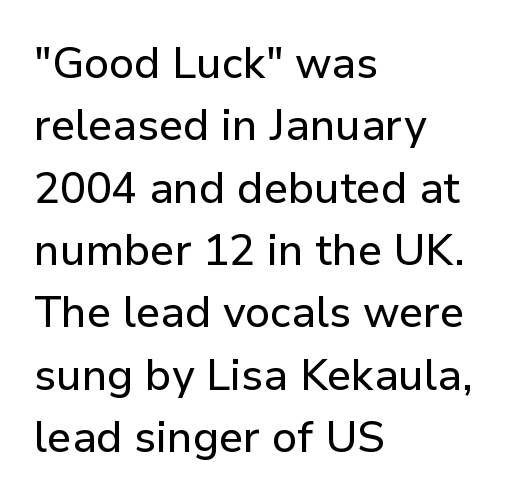
Summary of vertical rhythm: regular, with standard interline spacing. Characters remain perfectly vertical along every line. You could not count columns in this text — the font is proportionally spaced. Look at the tracking — it's just the regular setting, nothing added. Descenders are the only things crossing below the line. The paragraph has a hard left edge and a soft right edge.
